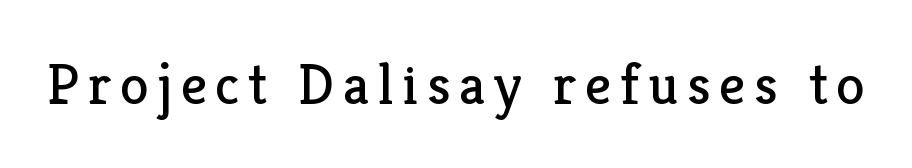
{"serif": "yes", "italic": "no", "bold": "no", "weight": "regular", "width": "normal", "stroke_contrast": "low", "x_height": "medium", "monospaced": "no", "underline": "no", "glyph_px": 58}
